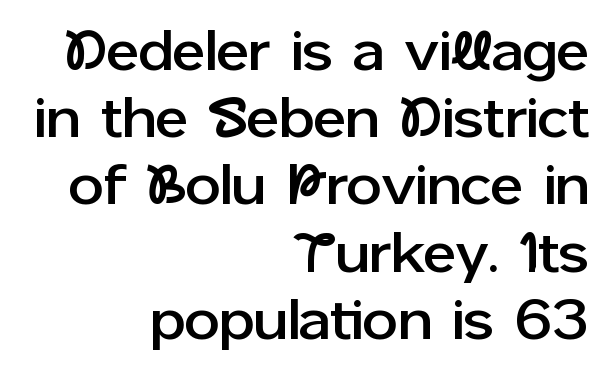
It's the straight-up-and-down kind of type. This rendering features lettering with no underline. Here the glyphs are tracked normally, forming tight word shapes. A student would call this right alignment; a typographer would say flush right, rag left.
